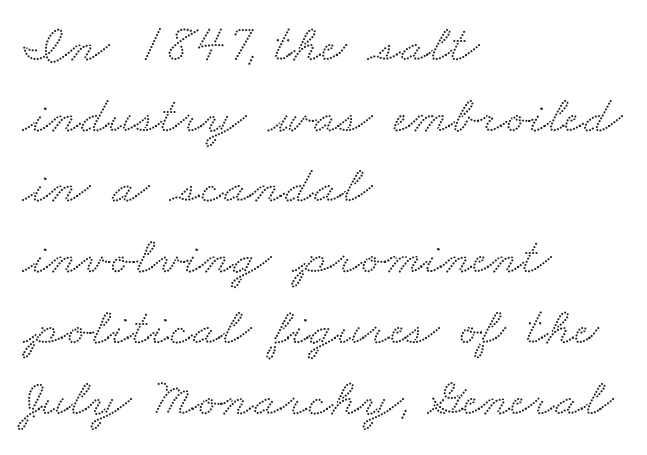
Q: Is the typeface a serif or a sans-serif typeface? A: Serif.
Q: Is the text underlined? A: No.
Q: How is the paragraph aligned? A: Left-aligned.
Q: Is the spacing between letters normal or unusually wide? A: Normal.
Q: Is the spacing between lines tight, normal or loose? A: Normal.
Q: Width (condensed, normal, or wide)? A: Wide.
Q: Stroke contrast? A: Low.
Q: x-height? A: Small.
Q: Monospaced? A: No.
